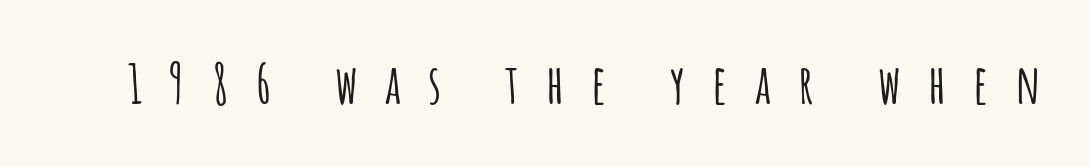
The image shows 54 px condensed sans-serif type, upright; set unusually wide letter spacing (+0.5 em), not underlined; low stroke contrast and a large x-height.
